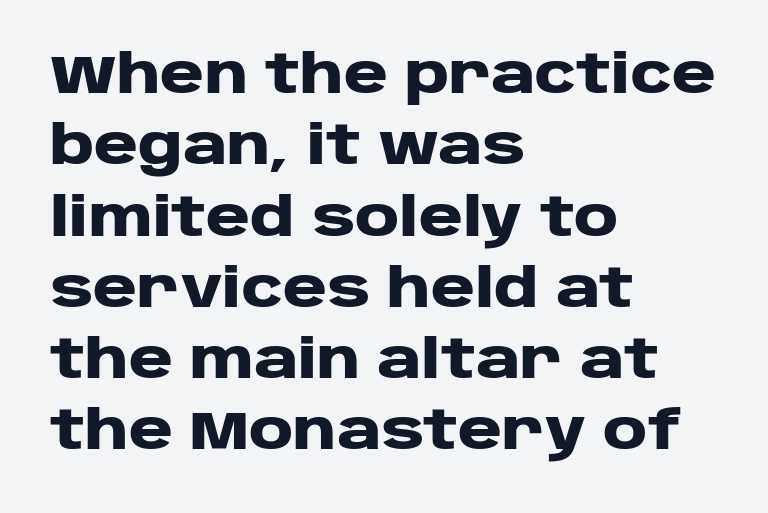
Q: Is the text bold? A: Yes.
Q: Is the text italic (slanted)? A: No, it is upright.
Q: Is the typeface a serif or a sans-serif typeface? A: Sans-serif.
Q: Is the text underlined? A: No.
Q: How is the paragraph aligned? A: Left-aligned.
Q: Is the spacing between letters normal or unusually wide? A: Normal.
Q: Is the spacing between lines tight, normal or loose? A: Normal.
Q: Width (condensed, normal, or wide)? A: Wide.
Q: Stroke contrast? A: Low.
Q: x-height? A: Large.
Q: Monospaced? A: No.
